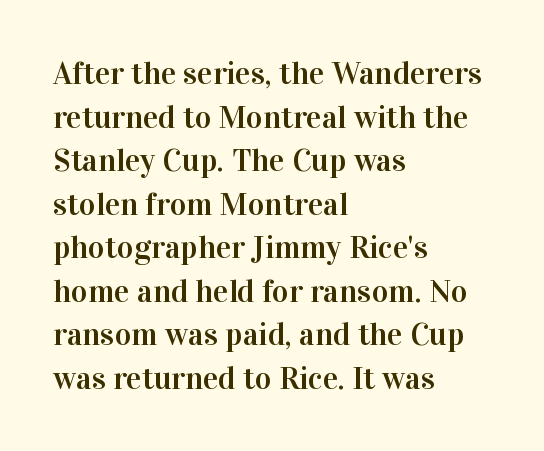
{"serif": "yes", "italic": "no", "width": "normal", "stroke_contrast": "high", "x_height": "medium", "monospaced": "no", "underline": "no", "align": "left", "line_spacing": "normal", "line_spacing_ratio": 1.36, "letter_spacing": "normal", "letter_spacing_em": 0.0, "glyph_px": 32}
